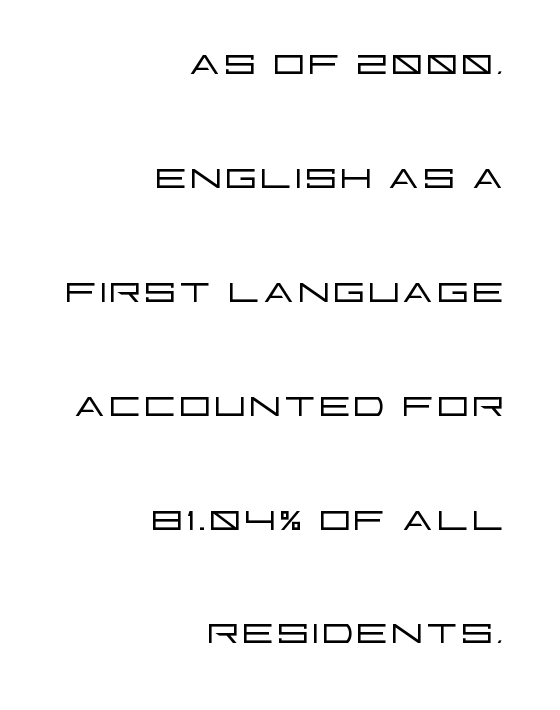
{"serif": "no", "italic": "no", "bold": "no", "weight": "light", "width": "wide", "stroke_contrast": "low", "x_height": "large", "monospaced": "no", "underline": "no", "align": "right", "line_spacing": "loose", "line_spacing_ratio": 2.19, "letter_spacing": "normal", "letter_spacing_em": 0.0, "glyph_px": 52}
